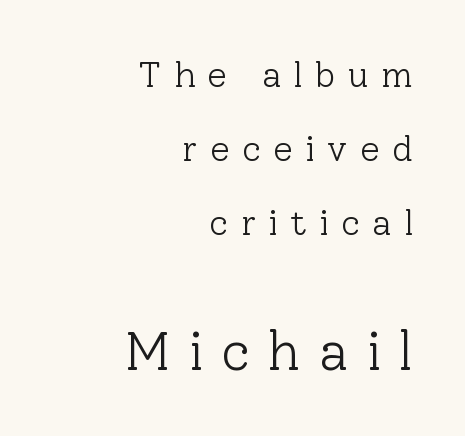
{"serif": "yes", "italic": "no", "bold": "no", "weight": "light", "width": "normal", "stroke_contrast": "low", "x_height": "medium", "monospaced": "no", "underline": "no", "align": "right", "line_spacing": "loose", "line_spacing_ratio": 2.06, "letter_spacing": "wide", "letter_spacing_em": 0.34, "larger_block": "second", "size_ratio": 1.5, "glyph_px": 54}
